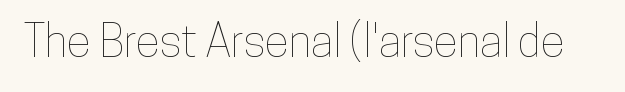
{"italic": "no", "width": "condensed", "stroke_contrast": "low", "x_height": "medium", "monospaced": "no", "underline": "no", "letter_spacing": "normal", "letter_spacing_em": 0.0, "glyph_px": 45}
